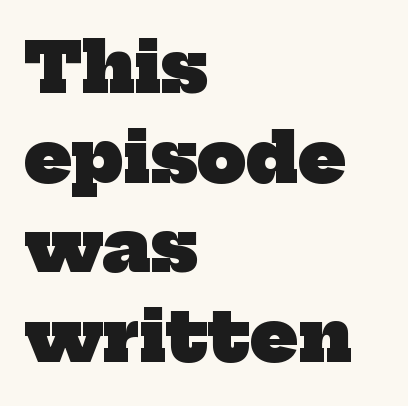
Baseline-to-baseline distance is the conventional proportion of letter height. The space directly below the letters is spotless. Characters follow at the spacing the type designer built in. The face used here is proportionally spaced, like ordinary book or web type. The text was rendered using a seriffed face with decorative stroke endings. Every letter is thick-stroked: bold, no question.
